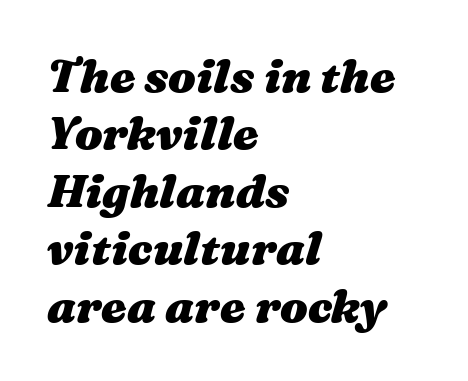
Compared with typical paragraphs, the rows here are spaced about the same. The rendering applies a slant to the glyphs. The rendering keeps characters at their native spacing. Looks like regular typesetting: each glyph gets only the width it needs. These lines are set flush left with a ragged right edge. Anything drawn beneath the words? Only blank space.
